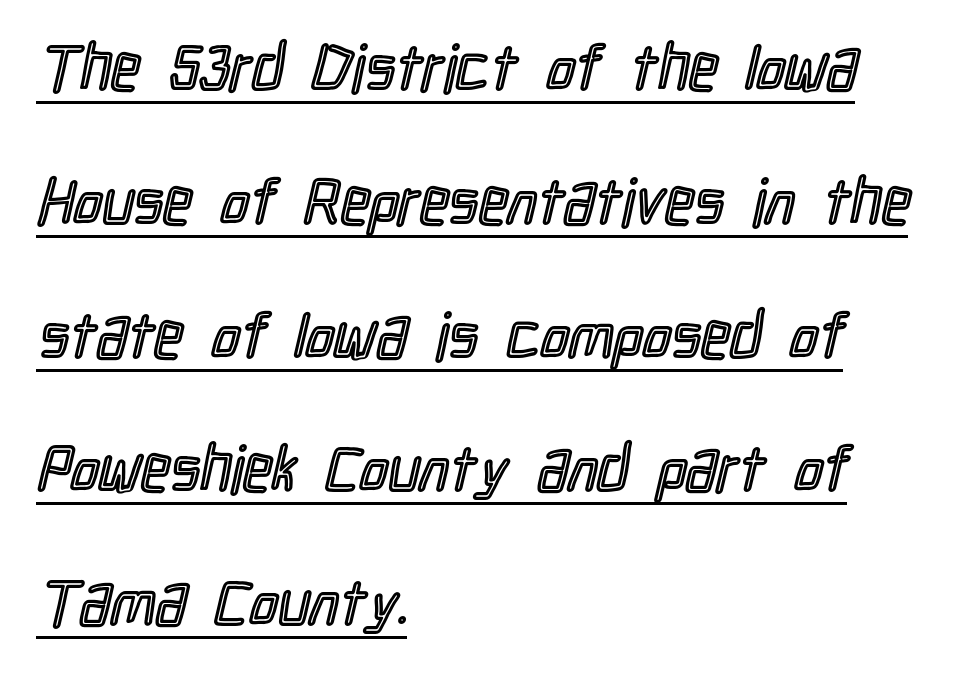
Every word sits above its own underline. The leading is generous, giving the passage an open texture. These lines are rendered in a variable-pitch font. Look at the tracking — it's just the regular setting, nothing added. Reading down the block, your eye returns to a fixed left position each line.
